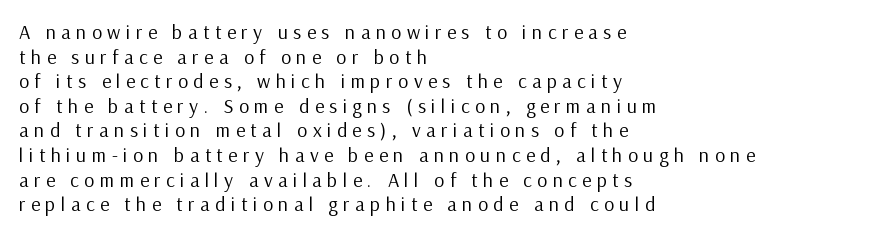
The image shows 20 px text type, upright; set left-aligned, line spacing 1.23x, unusually wide letter spacing (+0.27 em), not underlined.
